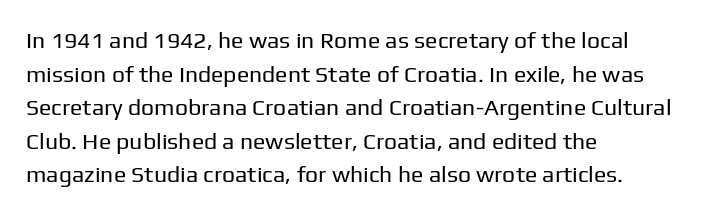
What stands out about the letter spacing? Nothing — it is the standard amount. Type without underlining. You can tell it's not italic because the verticals are truly vertical. Is there much room between lines? A standard amount, neither cramped nor airy.
